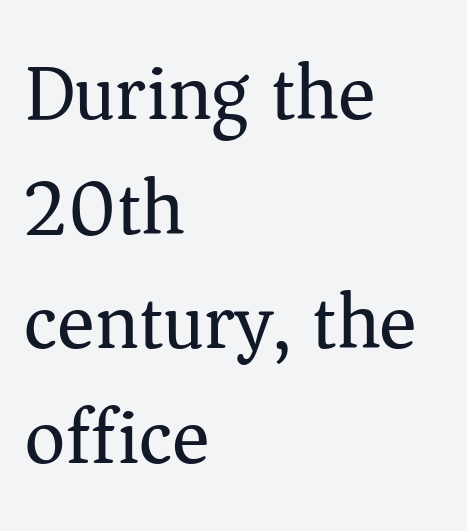
These lines stack with their left ends in a neat column. Glyph-to-glyph distance matches everyday printed text. Looks like regular typesetting: each glyph gets only the width it needs. A typesetter would mark this as roman, not italic. Counters stay open thanks to moderate or lighter strokes. No word sits above an underline.
